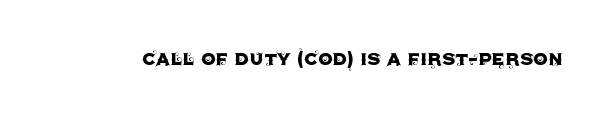
Q: Is the text italic (slanted)? A: No, it is upright.
Q: Is the text underlined? A: No.
Q: Is the spacing between letters normal or unusually wide? A: Normal.
